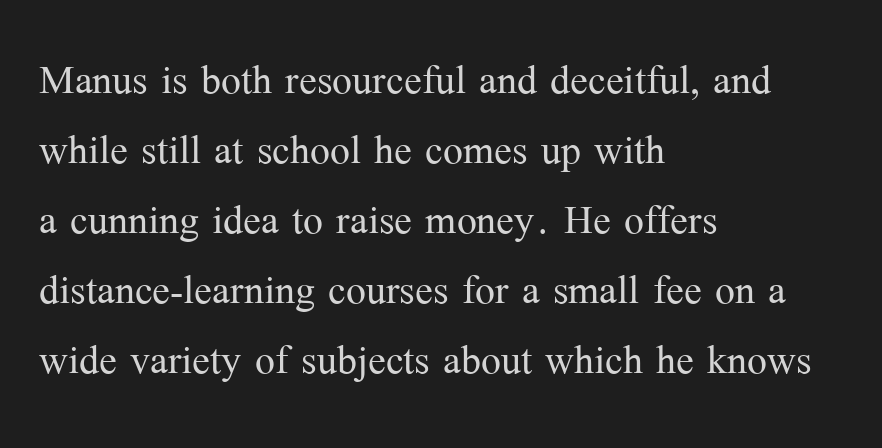
{"serif": "yes", "italic": "no", "bold": "no", "weight": "light", "width": "normal", "stroke_contrast": "medium", "x_height": "medium", "monospaced": "no", "underline": "no", "align": "left", "line_spacing": "normal", "line_spacing_ratio": 1.32, "letter_spacing": "normal", "letter_spacing_em": 0.0, "glyph_px": 53}
